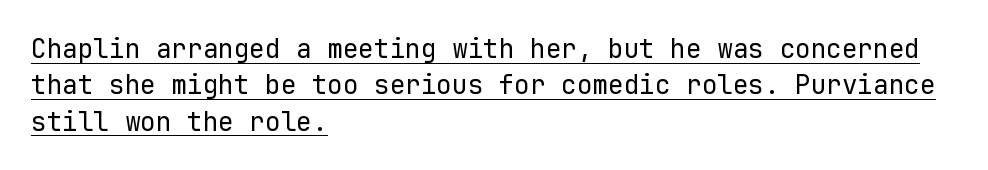
The image shows 26 px text type, upright; set left-aligned, normal line spacing (1.4x), normal letter spacing, underlined.
